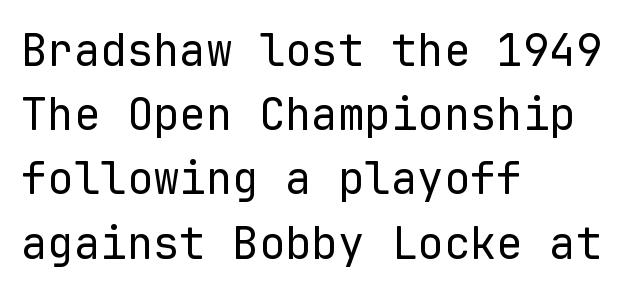
Q: Is the text bold? A: No.
Q: Is the text italic (slanted)? A: No, it is upright.
Q: Is the typeface a serif or a sans-serif typeface? A: Sans-serif.
Q: Is the text underlined? A: No.
Q: How is the paragraph aligned? A: Left-aligned.
Q: Is the spacing between letters normal or unusually wide? A: Normal.
Q: Is the spacing between lines tight, normal or loose? A: Normal.
Q: Width (condensed, normal, or wide)? A: Normal.
Q: Stroke contrast? A: Low.
Q: x-height? A: Medium.
Q: Monospaced? A: Yes.
